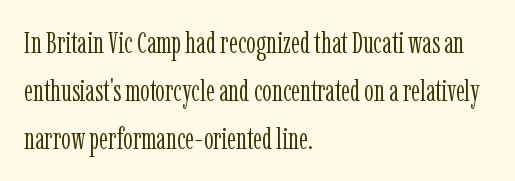
The image shows 30 px light, condensed serif type, upright; set left-aligned, normal line spacing (1.6x), normal letter spacing, not underlined; low stroke contrast and a medium x-height.
